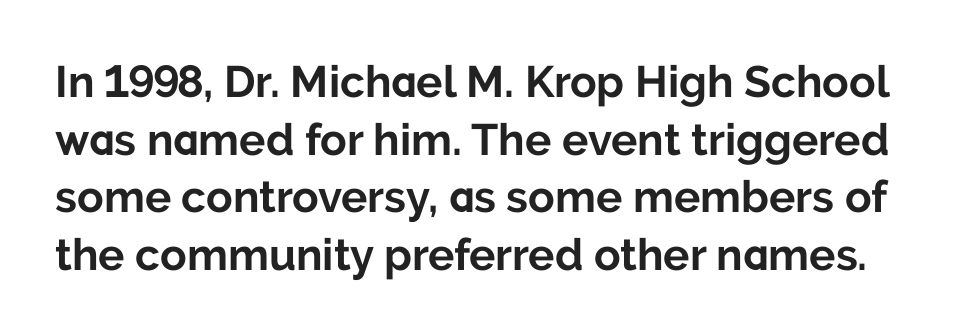
The image shows 44 px bold sans-serif type, upright; set normal line spacing (1.31x), normal letter spacing, not underlined; low stroke contrast and a medium x-height.
